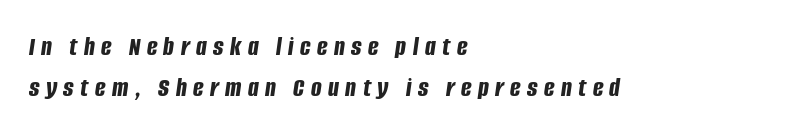
The image shows 28 px bold, condensed type, italic (leaning right); set left-aligned, normal line spacing (1.48x), unusually wide letter spacing (+0.23 em), not underlined; low stroke contrast and a large x-height.
